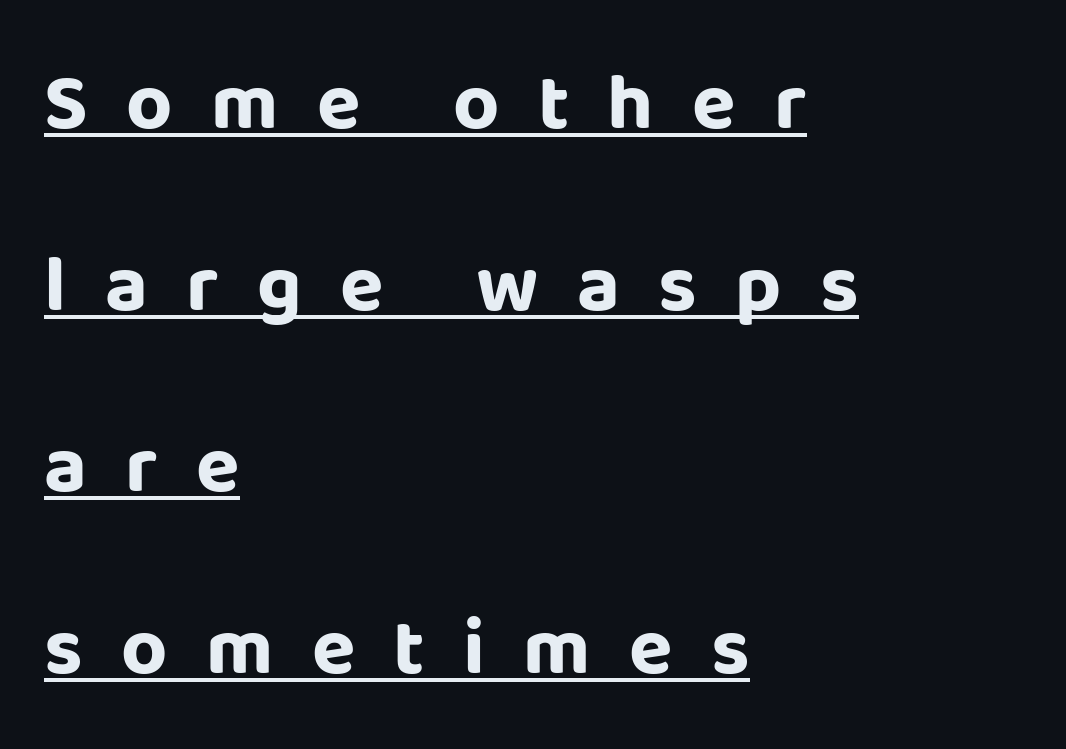
{"serif": "no", "italic": "no", "bold": "yes", "weight": "bold", "width": "normal", "stroke_contrast": "low", "x_height": "large", "monospaced": "no", "underline": "yes", "align": "left", "line_spacing": "loose", "line_spacing_ratio": 2.27, "letter_spacing": "wide", "letter_spacing_em": 0.48, "glyph_px": 80}
